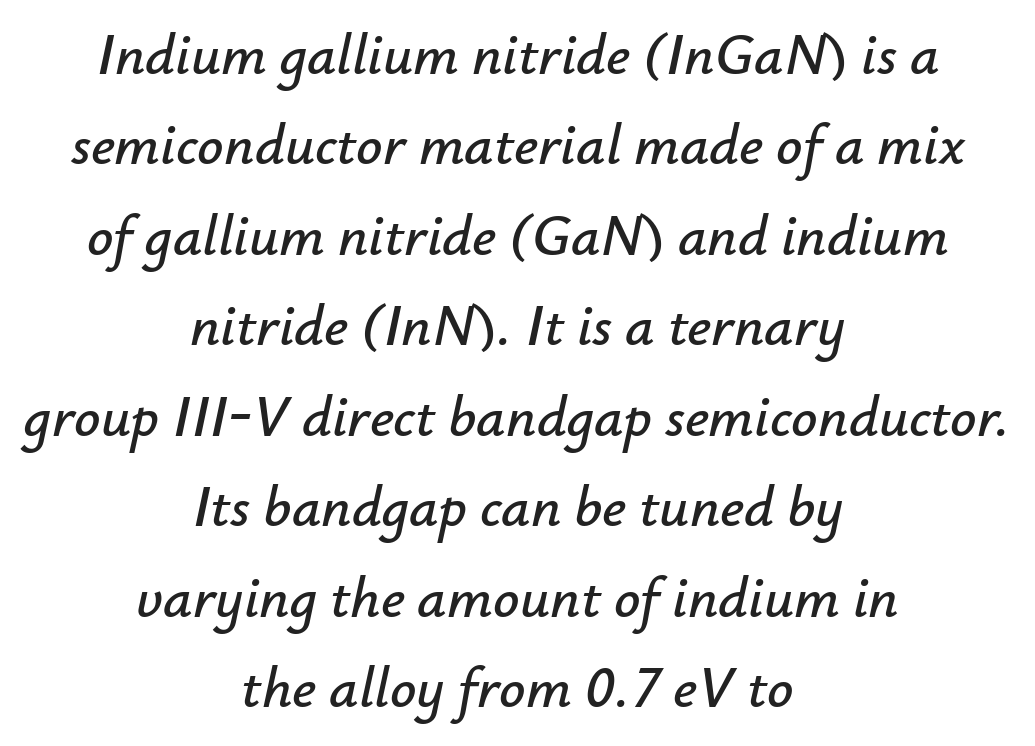
Q: Is the text italic (slanted)? A: Yes, it leans right by about 12 degrees.
Q: Is the text underlined? A: No.
Q: How is the paragraph aligned? A: Centered.
Q: Is the spacing between letters normal or unusually wide? A: Normal.
Q: Is the spacing between lines tight, normal or loose? A: Normal.
Q: Width (condensed, normal, or wide)? A: Normal.
Q: Stroke contrast? A: Low.
Q: x-height? A: Small.
Q: Monospaced? A: No.
